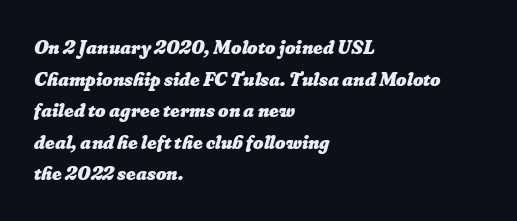
The baseline area is clear. This block has exactly the height ordinary leading produces. The letters sit at their default tracking, neither squeezed nor spread. If you drew a ruler down the left edge, every line would touch it. Set as a true bold cut, around the 700 mark.
